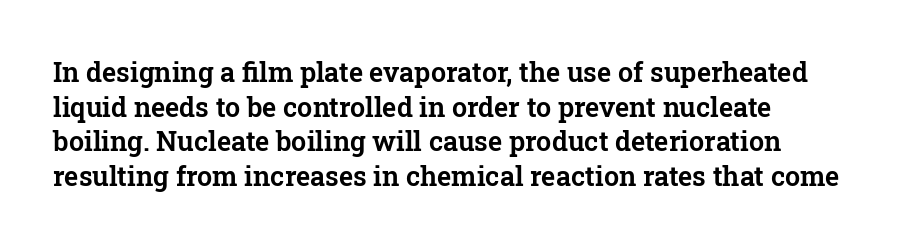
{"italic": "no", "underline": "no", "align": "left", "line_spacing": "normal", "line_spacing_ratio": 1.28, "letter_spacing": "normal", "letter_spacing_em": 0.0, "glyph_px": 27}
